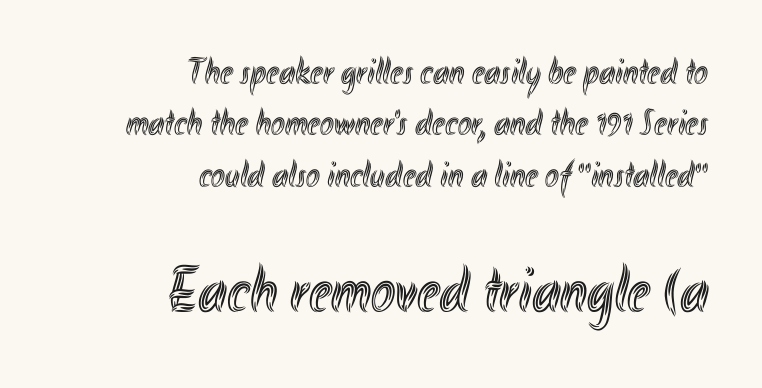
The image shows 65 px condensed type; set right-aligned, normal line spacing (1.39x), normal letter spacing, not underlined; the second (bottom) block is 1.76x larger; a small x-height.
